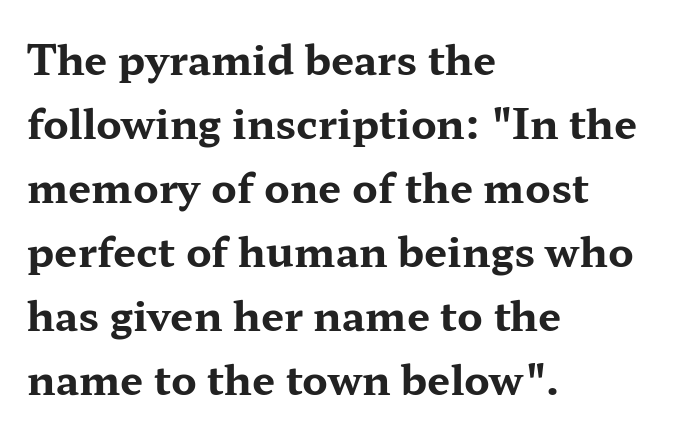
{"serif": "yes", "italic": "no", "bold": "yes", "weight": "bold", "width": "wide", "stroke_contrast": "medium", "x_height": "medium", "monospaced": "no", "underline": "no", "align": "left", "line_spacing": "normal", "line_spacing_ratio": 1.56, "letter_spacing": "normal", "letter_spacing_em": 0.0, "glyph_px": 41}
